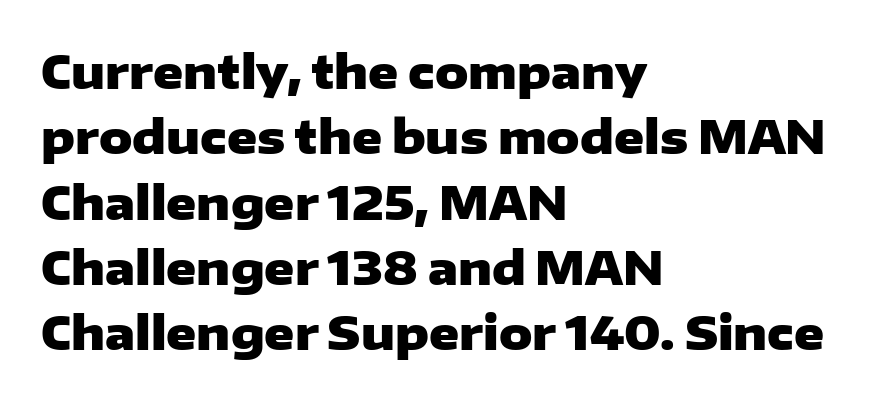
The area under the type is left untouched. Every character sits straight up, as roman type does. Nobody touched the tracking dial on this one. Caption: bold face, heavy strokes. Spacing verdict: proportional, widths tailored to each character. The ragged edge is on the right, which tells us the setting is flush left.
